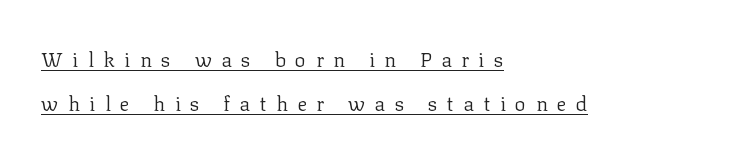
Q: Is the text bold? A: No.
Q: Is the text italic (slanted)? A: No, it is upright.
Q: Is the text underlined? A: Yes.
Q: How is the paragraph aligned? A: Left-aligned.
Q: Is the spacing between letters normal or unusually wide? A: Unusually wide.
Q: Is the spacing between lines tight, normal or loose? A: Loose.
